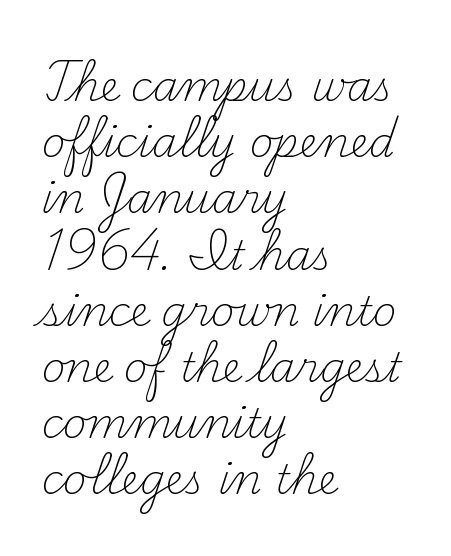
The image shows 41 px light type; set left-aligned, normal line spacing (1.37x), normal letter spacing, not underlined; medium stroke contrast and a small x-height.
